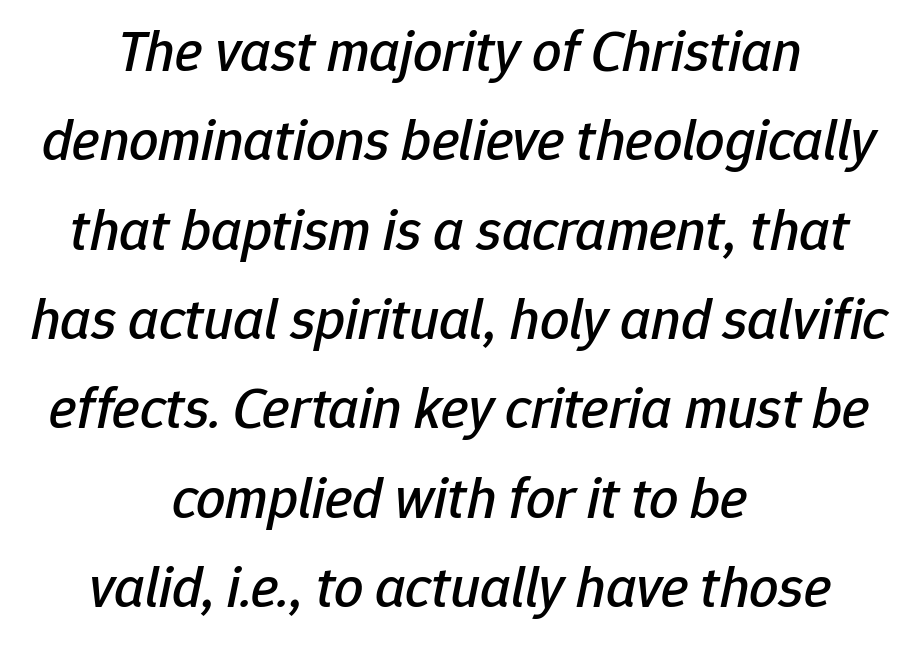
Anything drawn beneath the words? Only blank space. The space between consecutive lines is moderate. This is oblique type, the kind used for emphasis or titles. The paragraph shown floats in the horizontal middle. Spacing verdict: proportional, widths tailored to each character. Letter spacing: default.
